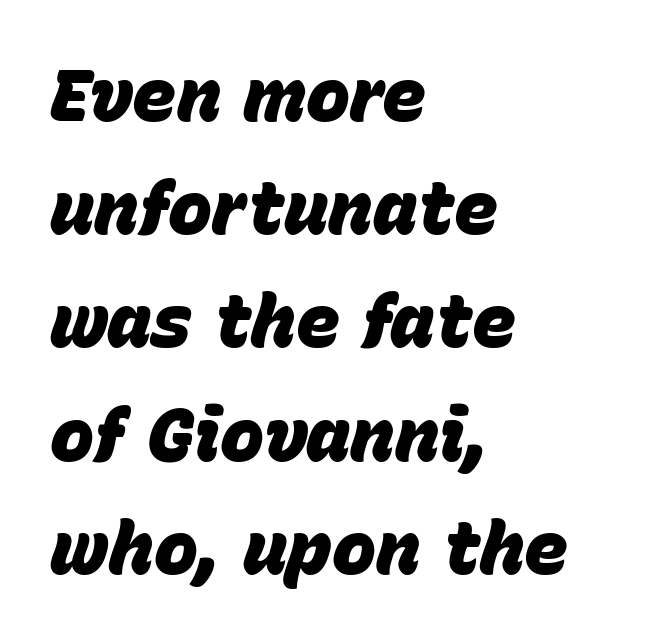
{"italic": "yes", "lean": "right", "slant_degrees": 15, "bold": "yes", "weight": "heavy", "width": "normal", "stroke_contrast": "low", "x_height": "large", "monospaced": "no", "underline": "no", "align": "left", "line_spacing": "normal", "line_spacing_ratio": 1.53, "letter_spacing": "normal", "letter_spacing_em": 0.0, "glyph_px": 74}
